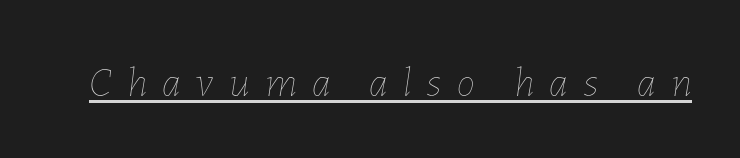
{"italic": "yes", "lean": "right", "slant_degrees": 7, "bold": "no", "weight": "thin", "width": "normal", "stroke_contrast": "low", "x_height": "medium", "monospaced": "no", "underline": "yes", "letter_spacing": "wide", "letter_spacing_em": 0.38, "glyph_px": 41}
